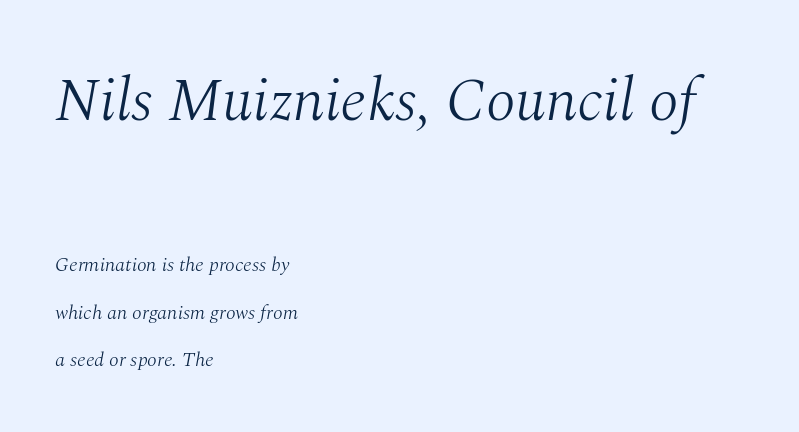
The zone under the glyphs is completely vacant. The specimen reads as italic at a glance. Leftover space on each line is placed entirely after the last word. Yep, those are serifs on the letters. Is the letter spacing exaggerated? No — it looks like the ordinary default. The typeface has the unassuming heft of standard copy or less.
